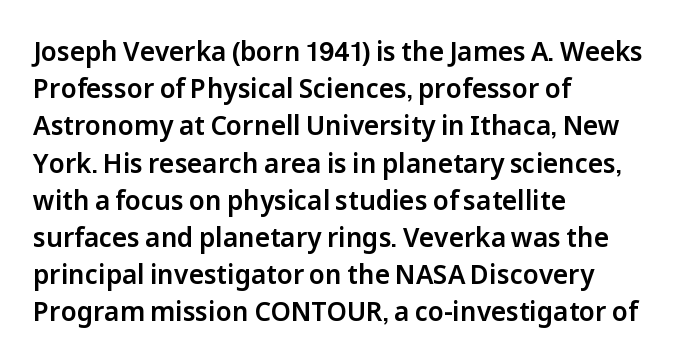
{"italic": "no", "underline": "no", "align": "left", "line_spacing": "normal", "line_spacing_ratio": 1.43, "letter_spacing": "normal", "letter_spacing_em": 0.0, "glyph_px": 26}
